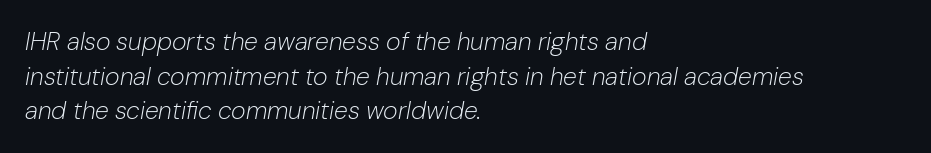
Is this a heavy cut? Hardly; it is regular or lighter. Does the leading feel generous? No, just average. Does extra space separate the letters? No, they use regular spacing. Type without underlining. Would a proofreader flag this as italicized? Yes. Short and long lines alike share a common starting point at left.
